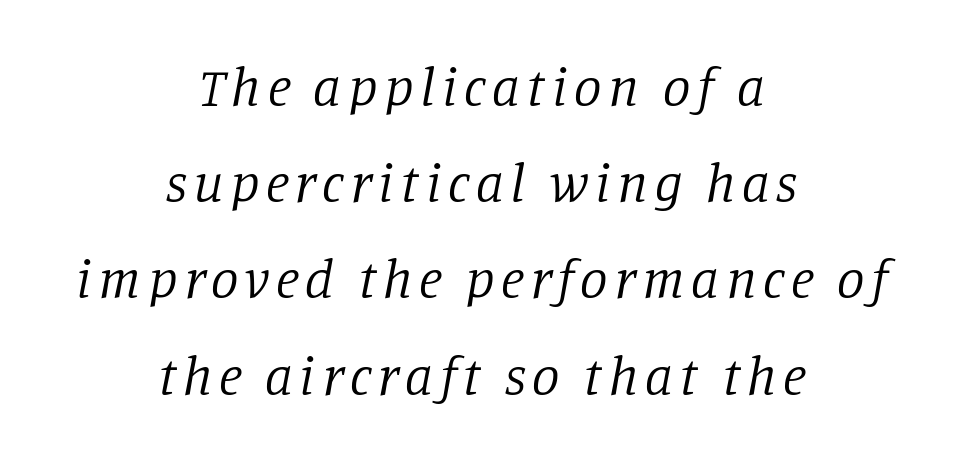
{"serif": "yes", "italic": "yes", "lean": "right", "slant_degrees": 11, "bold": "no", "weight": "regular", "width": "normal", "stroke_contrast": "low", "x_height": "large", "monospaced": "no", "underline": "no", "align": "center", "line_spacing_ratio": 1.75, "glyph_px": 55}
